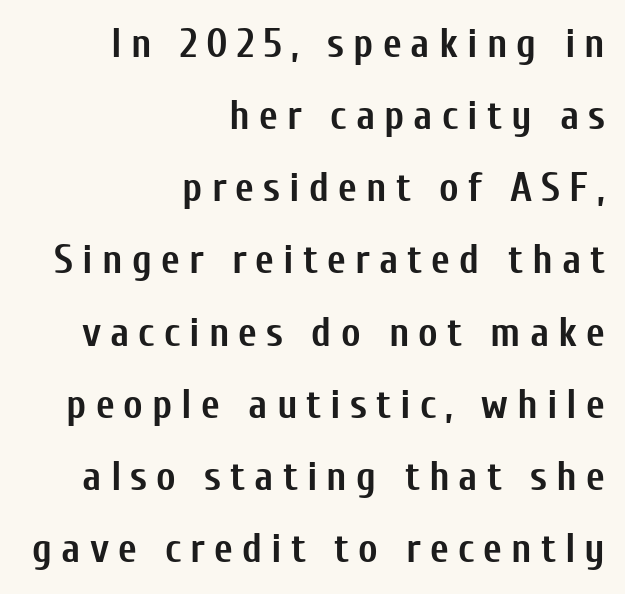
{"serif": "no", "italic": "no", "bold": "yes", "weight": "semibold", "width": "condensed", "stroke_contrast": "low", "x_height": "medium", "monospaced": "no", "underline": "no", "align": "right", "line_spacing_ratio": 1.76, "letter_spacing": "wide", "letter_spacing_em": 0.22, "glyph_px": 41}
